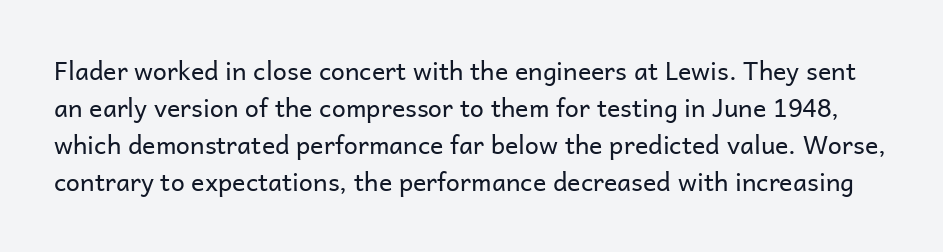
Any mark beneath the type? The region is blank. Evenly set lines give the paragraph a standard silhouette. The letters look calm and open, with moderate or lighter stems. Vertical strokes here are truly vertical. Does extra space separate the letters? No, they use regular spacing.
